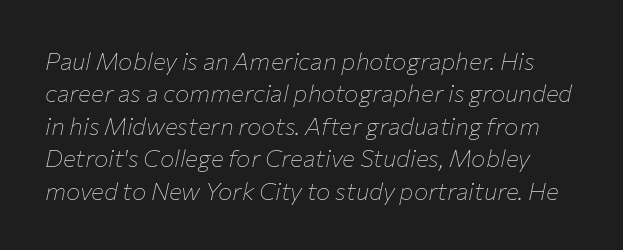
Slanted lettering throughout. Short note: letters normally spaced. Compared with a typical body face, this is equally light or lighter still. The rows are spaced the way most documents space them. Nobody drew a line under any word here.
